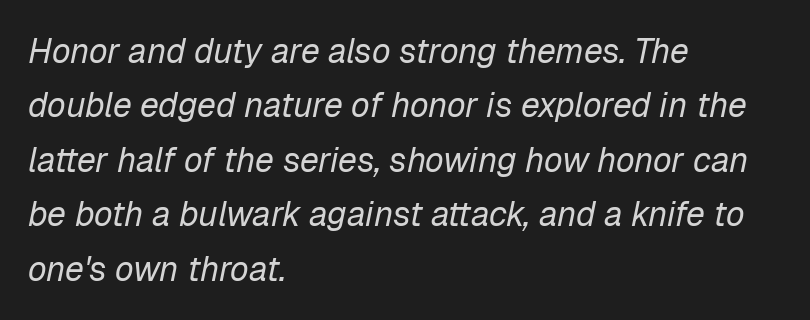
Q: Is the text bold? A: No.
Q: Is the text italic (slanted)? A: Yes, it leans right by about 12 degrees.
Q: Is the text underlined? A: No.
Q: How is the paragraph aligned? A: Left-aligned.
Q: Is the spacing between letters normal or unusually wide? A: Normal.
Q: Is the spacing between lines tight, normal or loose? A: Normal.
Q: Width (condensed, normal, or wide)? A: Normal.
Q: Stroke contrast? A: Low.
Q: x-height? A: Medium.
Q: Monospaced? A: No.
